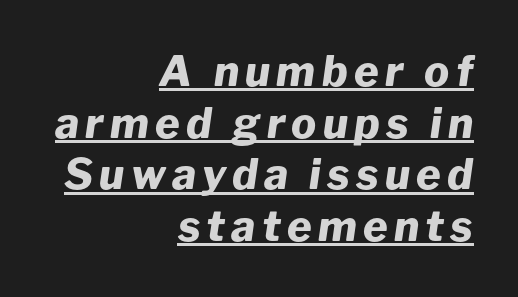
{"italic": "yes", "lean": "right", "slant_degrees": 8, "bold": "yes", "weight": "heavy", "width": "normal", "stroke_contrast": "low", "x_height": "medium", "monospaced": "no", "underline": "yes", "align": "right", "line_spacing_ratio": 1.23, "glyph_px": 42}
